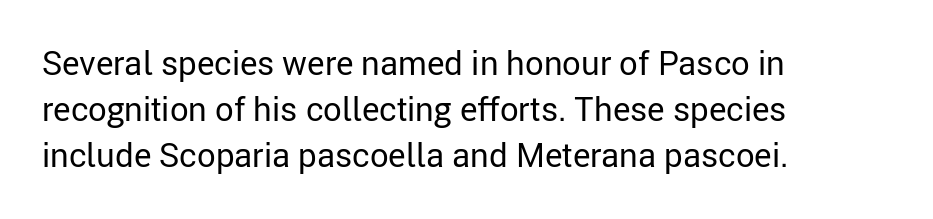
Q: Is the text bold? A: No.
Q: Is the text italic (slanted)? A: No, it is upright.
Q: Is the typeface a serif or a sans-serif typeface? A: Sans-serif.
Q: Is the text underlined? A: No.
Q: How is the paragraph aligned? A: Left-aligned.
Q: Is the spacing between letters normal or unusually wide? A: Normal.
Q: Is the spacing between lines tight, normal or loose? A: Normal.
Q: Width (condensed, normal, or wide)? A: Normal.
Q: Stroke contrast? A: Low.
Q: x-height? A: Medium.
Q: Monospaced? A: No.
